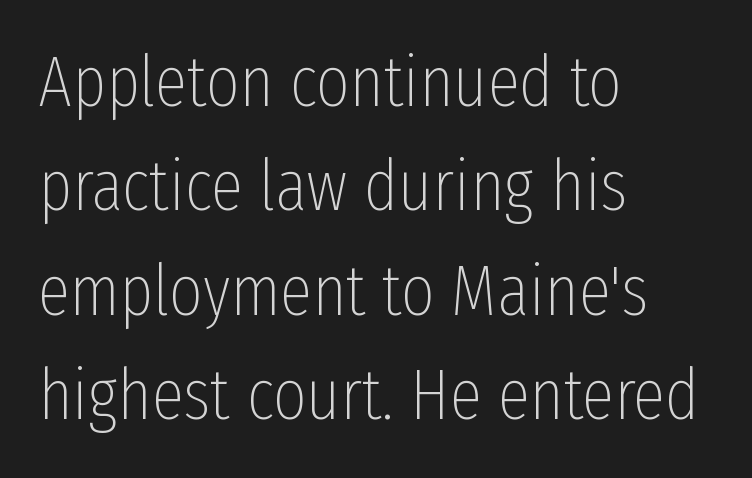
Caption: standard tracking, unaltered. Where is the straight margin? On the left. Think standard paragraph weight, or any step lighter than that. Quick note: underline off. Characters remain perfectly vertical along every line.
